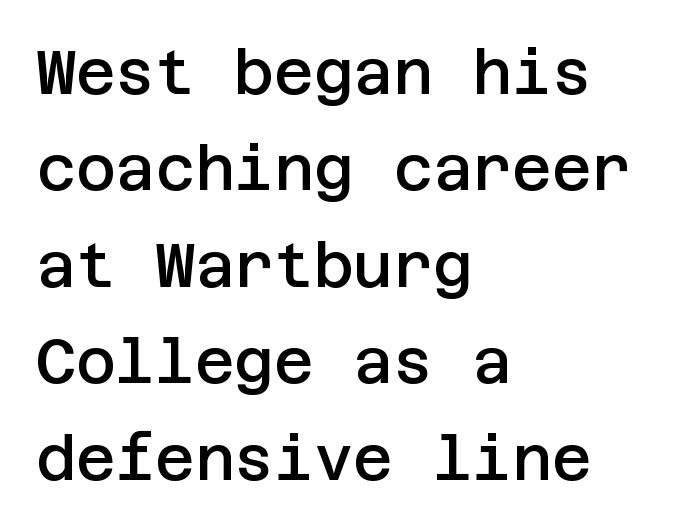
{"serif": "no", "italic": "no", "bold": "semi", "weight": "semibold", "width": "normal", "stroke_contrast": "low", "x_height": "large", "underline": "no", "align": "left", "line_spacing": "normal", "line_spacing_ratio": 1.58, "letter_spacing": "normal", "letter_spacing_em": 0.0, "glyph_px": 61}
